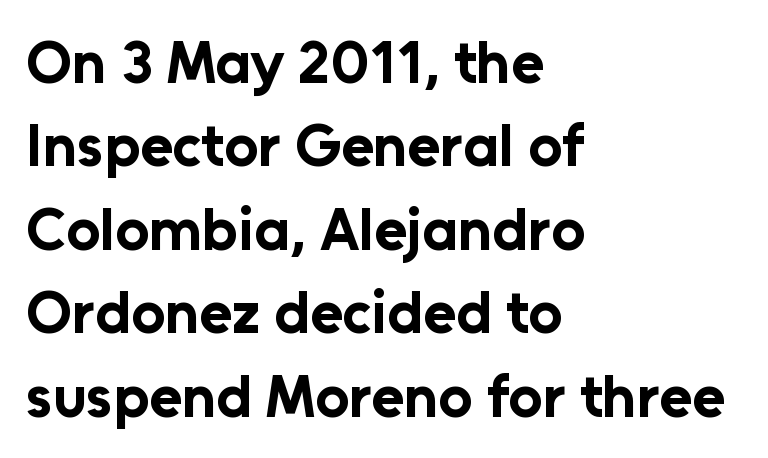
Observe the ordinary spacing: letters are neighbours, not strangers. The designer left line spacing at the default. I'd call this a sans setting — the letters go barefoot. Teacher's note: observe the even left margin — that is flush-left alignment. When letters stand straight like this, we call the style roman or upright. Is the type bold? Yes — the strokes are clearly thick and heavy.
